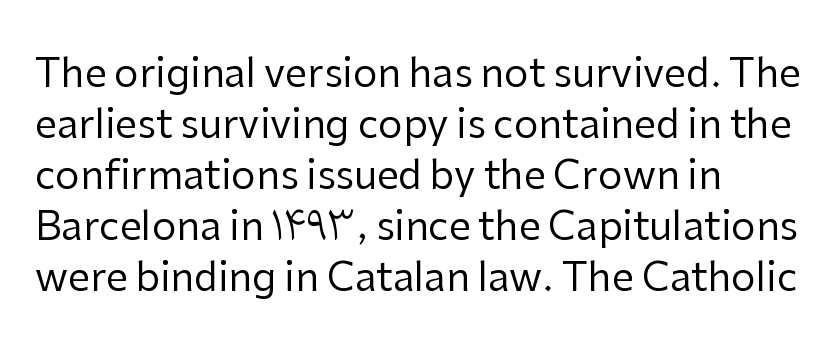
{"serif": "no", "italic": "no", "bold": "no", "weight": "regular", "width": "normal", "stroke_contrast": "low", "x_height": "medium", "monospaced": "no", "underline": "no", "align": "left", "line_spacing": "normal", "line_spacing_ratio": 1.31, "letter_spacing": "normal", "letter_spacing_em": 0.0, "glyph_px": 39}
